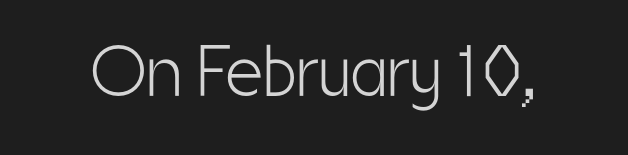
Compared with typical body copy, the letter spacing here is the same. The typography opts for an upright posture over an oblique one. Only glyphs here, with clear space below each row. The face used here is proportionally spaced, like ordinary book or web type. Weight: regular or lighter. Letterform terminals end flat and unadorned throughout the passage.
